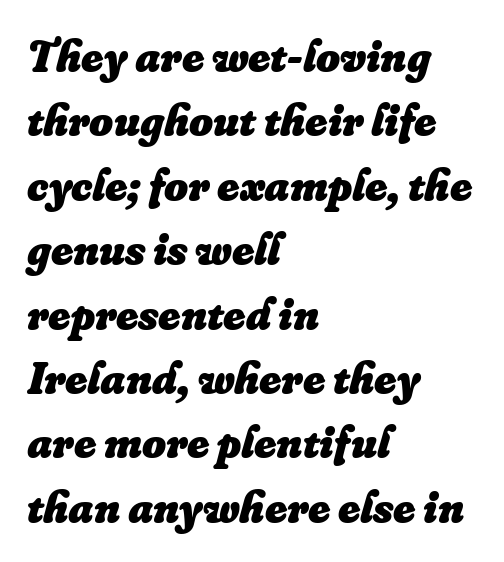
The image shows 46 px heavy type, italic (leaning right); set left-aligned, normal line spacing (1.4x), normal letter spacing, not underlined; low stroke contrast and a small x-height.
